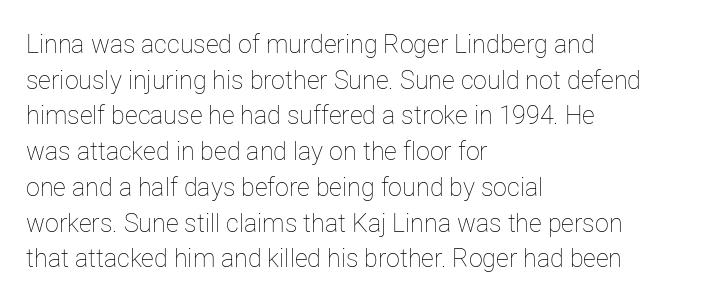
Q: Is the text bold? A: No.
Q: Is the text italic (slanted)? A: No, it is upright.
Q: Is the text underlined? A: No.
Q: How is the paragraph aligned? A: Left-aligned.
Q: Is the spacing between letters normal or unusually wide? A: Normal.
Q: Is the spacing between lines tight, normal or loose? A: Normal.
